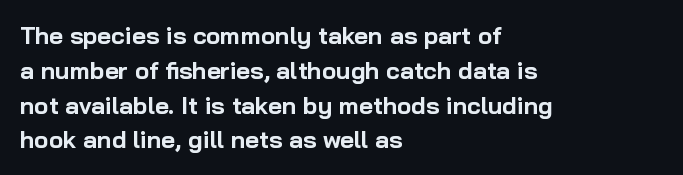
{"italic": "no", "bold": "yes", "underline": "no", "align": "left", "line_spacing": "normal", "line_spacing_ratio": 1.45, "letter_spacing": "normal", "letter_spacing_em": 0.0, "glyph_px": 24}
